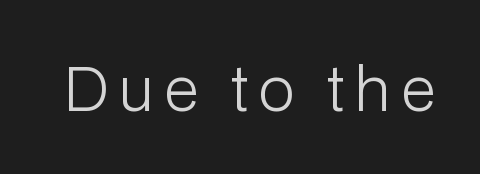
{"serif": "no", "italic": "no", "bold": "no", "weight": "light", "width": "normal", "stroke_contrast": "low", "x_height": "medium", "monospaced": "no", "underline": "no", "glyph_px": 60}
